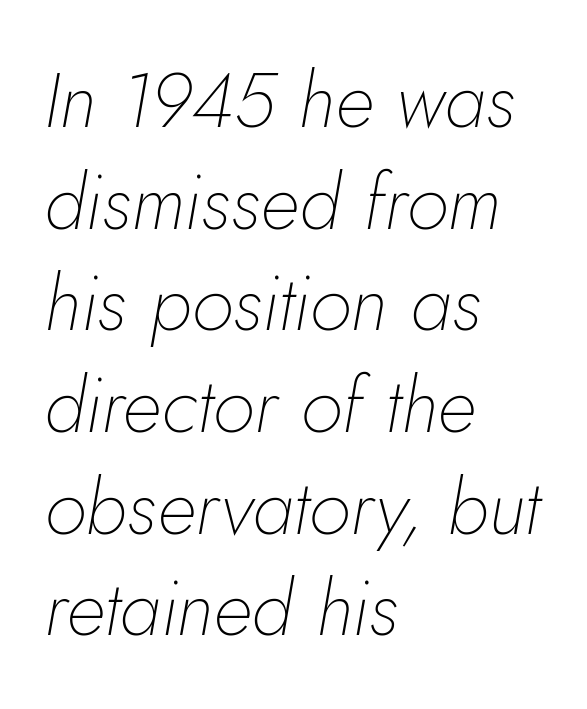
Q: Is the text bold? A: No.
Q: Is the text italic (slanted)? A: Yes, it leans right by about 5 degrees.
Q: Is the text underlined? A: No.
Q: How is the paragraph aligned? A: Left-aligned.
Q: Is the spacing between letters normal or unusually wide? A: Normal.
Q: Is the spacing between lines tight, normal or loose? A: Normal.
Q: Width (condensed, normal, or wide)? A: Normal.
Q: Stroke contrast? A: Low.
Q: x-height? A: Small.
Q: Monospaced? A: No.
